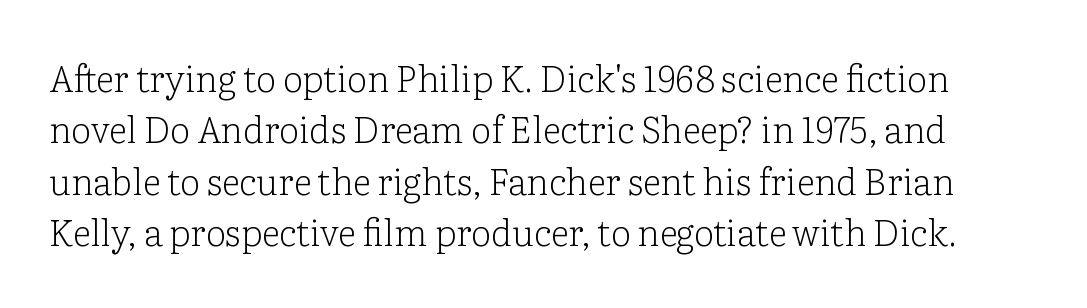
{"serif": "yes", "italic": "no", "bold": "no", "weight": "light", "width": "normal", "stroke_contrast": "low", "x_height": "medium", "monospaced": "no", "underline": "no", "line_spacing": "normal", "line_spacing_ratio": 1.43, "letter_spacing": "normal", "letter_spacing_em": 0.0, "glyph_px": 36}
